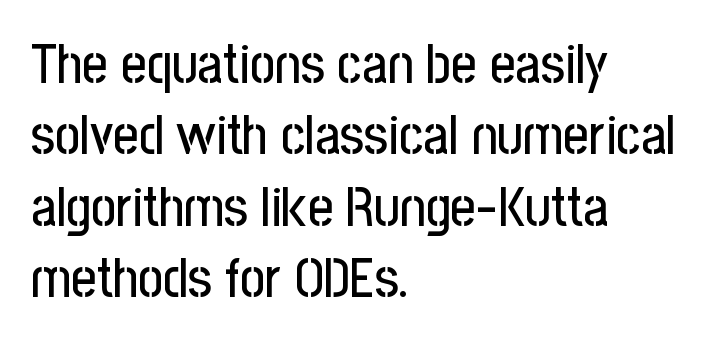
Each new line begins a customary step beneath the previous one. Each letter keeps its own natural width here, so spacing adapts to shape. Serifs: no, the terminals of the letterforms are clean. Each line starts at the same left margin while the right side varies. Upright lettering throughout.
